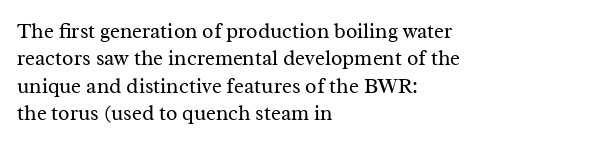
The image shows 21 px text type, upright; set left-aligned, normal line spacing (1.3x), normal letter spacing, not underlined.
